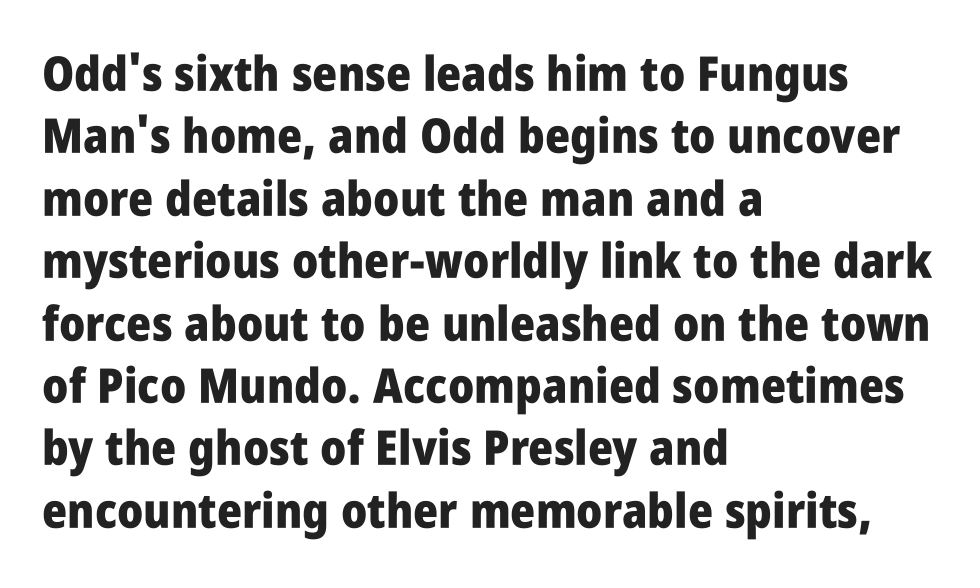
{"serif": "no", "italic": "no", "bold": "yes", "weight": "heavy", "width": "condensed", "stroke_contrast": "low", "x_height": "large", "monospaced": "no", "underline": "no", "align": "left", "line_spacing": "normal", "line_spacing_ratio": 1.3, "letter_spacing": "normal", "letter_spacing_em": 0.0, "glyph_px": 48}
